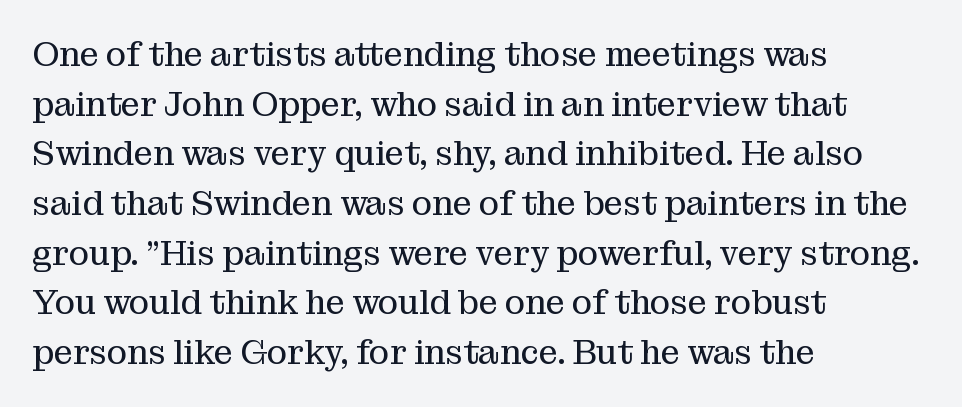
{"serif": "yes", "italic": "no", "bold": "no", "weight": "regular", "width": "normal", "stroke_contrast": "medium", "x_height": "medium", "monospaced": "no", "underline": "no", "align": "left", "line_spacing": "normal", "line_spacing_ratio": 1.46, "letter_spacing": "normal", "letter_spacing_em": 0.0, "glyph_px": 34}
